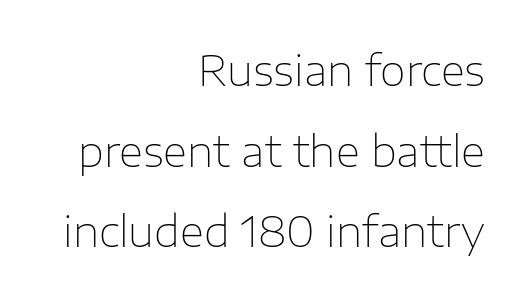
{"serif": "no", "italic": "no", "bold": "no", "weight": "thin", "width": "normal", "stroke_contrast": "low", "x_height": "medium", "monospaced": "no", "underline": "no", "align": "right", "line_spacing": "loose", "line_spacing_ratio": 1.92, "letter_spacing": "normal", "letter_spacing_em": 0.0, "glyph_px": 42}
